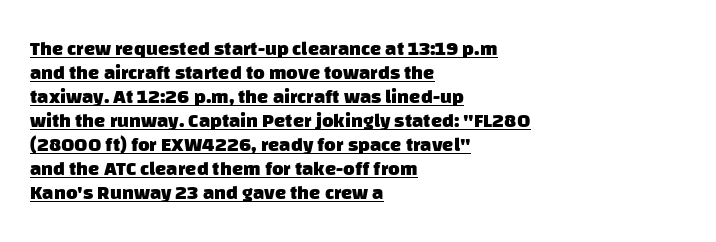
Q: Is the text bold? A: Yes.
Q: Is the text underlined? A: Yes.
Q: How is the paragraph aligned? A: Left-aligned.
Q: Is the spacing between letters normal or unusually wide? A: Normal.
